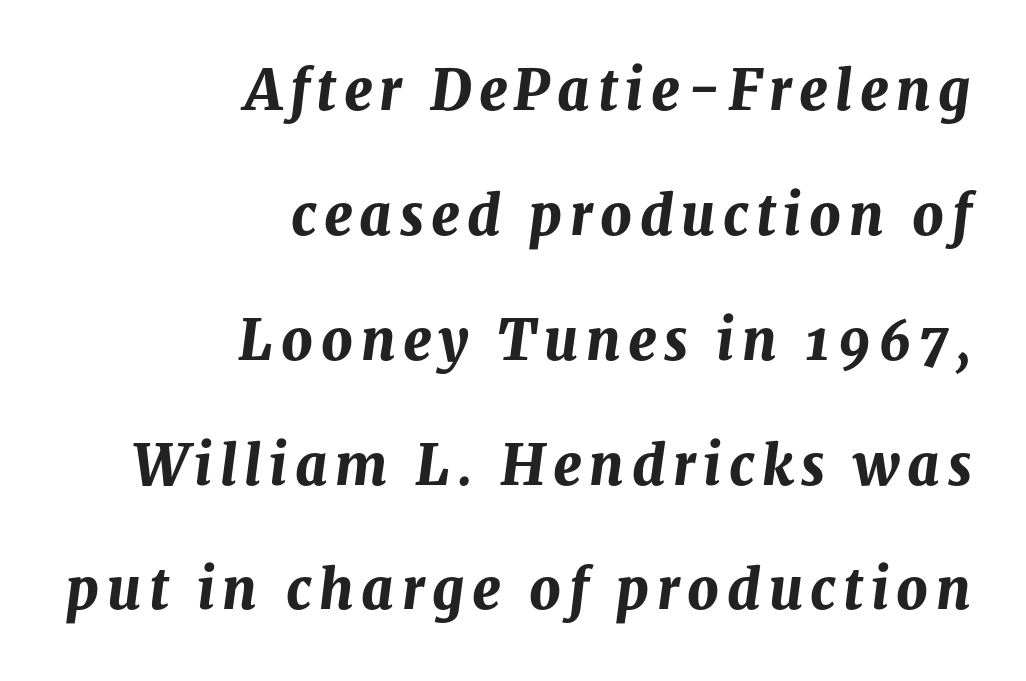
Q: Is the text bold? A: Yes.
Q: Is the text italic (slanted)? A: Yes, it leans right by about 8 degrees.
Q: Is the text underlined? A: No.
Q: How is the paragraph aligned? A: Right-aligned.
Q: Is the spacing between lines tight, normal or loose? A: Loose.
Q: Width (condensed, normal, or wide)? A: Normal.
Q: Stroke contrast? A: Medium.
Q: x-height? A: Medium.
Q: Monospaced? A: No.
